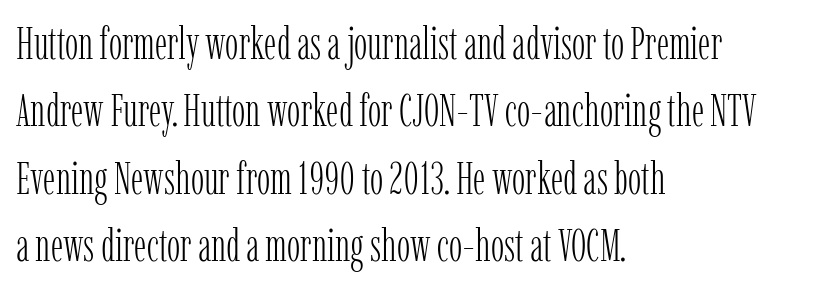
The image shows 45 px light, condensed serif type, upright; set left-aligned, normal line spacing (1.5x), normal letter spacing, not underlined; low stroke contrast and a medium x-height.
